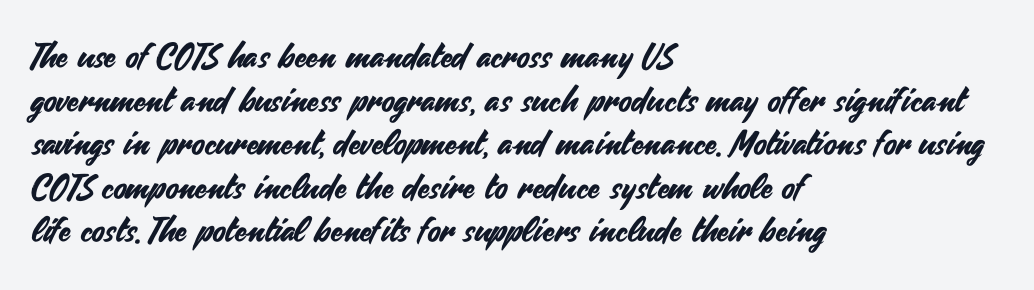
Q: Is the text italic (slanted)? A: Yes.
Q: Is the typeface a serif or a sans-serif typeface? A: Sans-serif.
Q: Is the text underlined? A: No.
Q: How is the paragraph aligned? A: Left-aligned.
Q: Is the spacing between letters normal or unusually wide? A: Normal.
Q: Is the spacing between lines tight, normal or loose? A: Normal.
Q: Width (condensed, normal, or wide)? A: Normal.
Q: Stroke contrast? A: Medium.
Q: x-height? A: Small.
Q: Monospaced? A: No.
